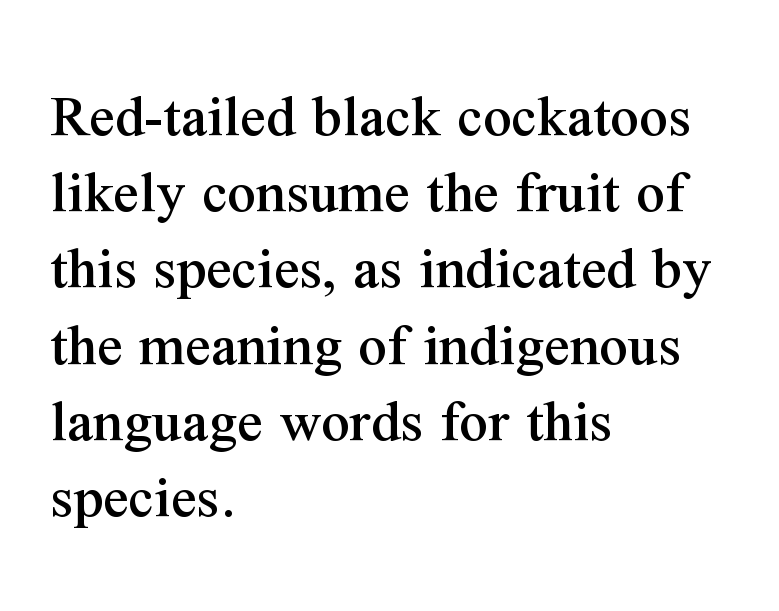
{"serif": "yes", "italic": "no", "width": "normal", "stroke_contrast": "medium", "x_height": "medium", "monospaced": "no", "underline": "no", "align": "left", "line_spacing_ratio": 1.21, "letter_spacing": "normal", "letter_spacing_em": 0.0, "glyph_px": 63}
